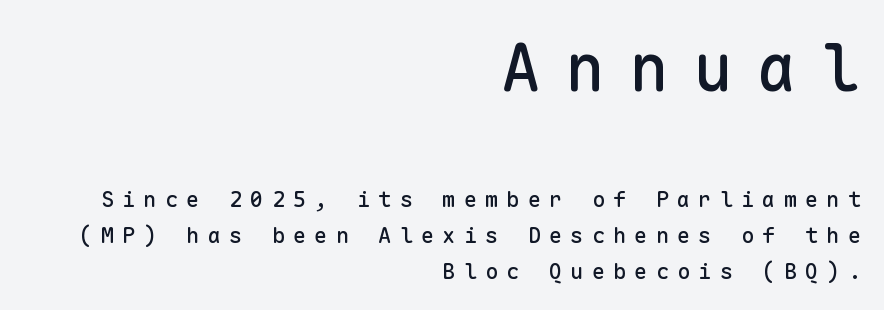
Italic: no, the glyphs are upright roman. The lines in this sample share a right terminus and differ only in where they begin. The face used here is a sans, in the tradition of grotesques and geometrics. Quick note: interline space is typical. Whoever set this made the first block the dominant, larger element.
